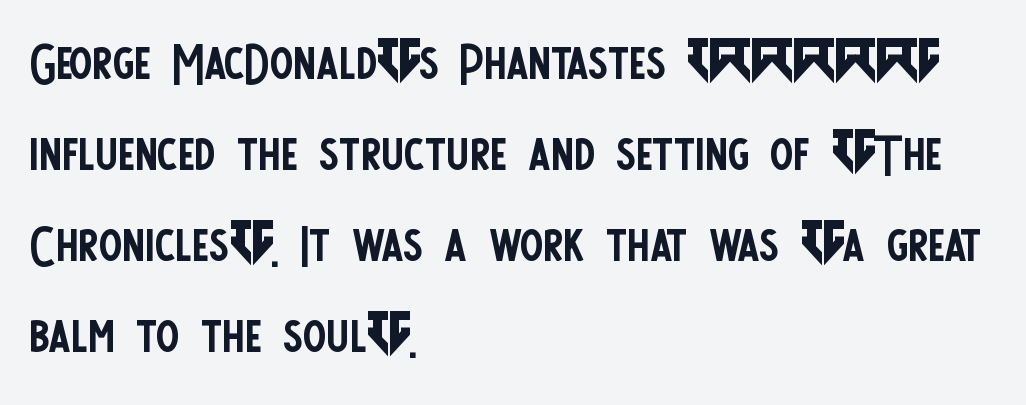
Ordinary non-slanted type is in use. The letters advance in unequal steps, a hallmark of proportional type. Horizontally, the lines are justified to the leading edge only. One glance says typical: line gaps are just what's usual.
